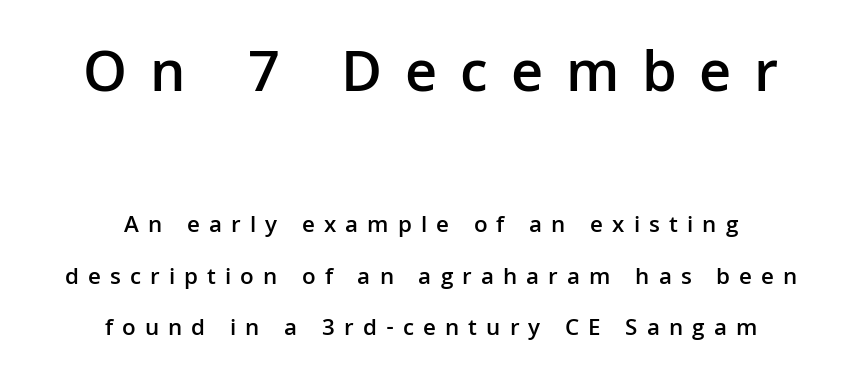
Q: Is the text bold? A: Semi-bold.
Q: Is the text italic (slanted)? A: No, it is upright.
Q: Is the typeface a serif or a sans-serif typeface? A: Sans-serif.
Q: Is the text underlined? A: No.
Q: How is the paragraph aligned? A: Centered.
Q: Is the spacing between letters normal or unusually wide? A: Unusually wide.
Q: Is the spacing between lines tight, normal or loose? A: Loose.
Q: Which block of text is set in a larger size, the first (top) or the second (bottom)? A: The first (top) one.
Q: Width (condensed, normal, or wide)? A: Normal.
Q: Stroke contrast? A: Low.
Q: x-height? A: Medium.
Q: Monospaced? A: No.
